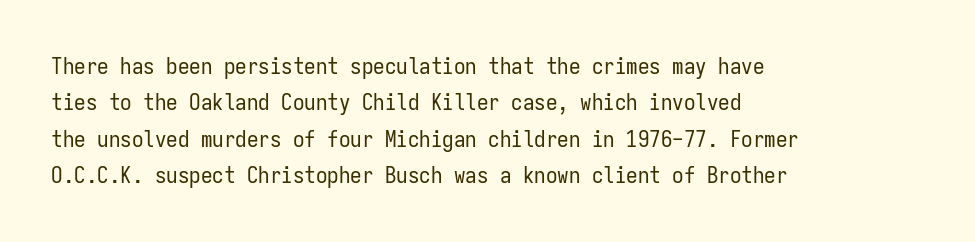
Compared with typical paragraphs, the rows here are spaced about the same. The letterforms sit at book weight or below. Ascenders rise straight up at ninety degrees. The lines are quadded left. Check the space under the baseline: it is left empty. Tracking value appears to be zero — textbook default spacing.
